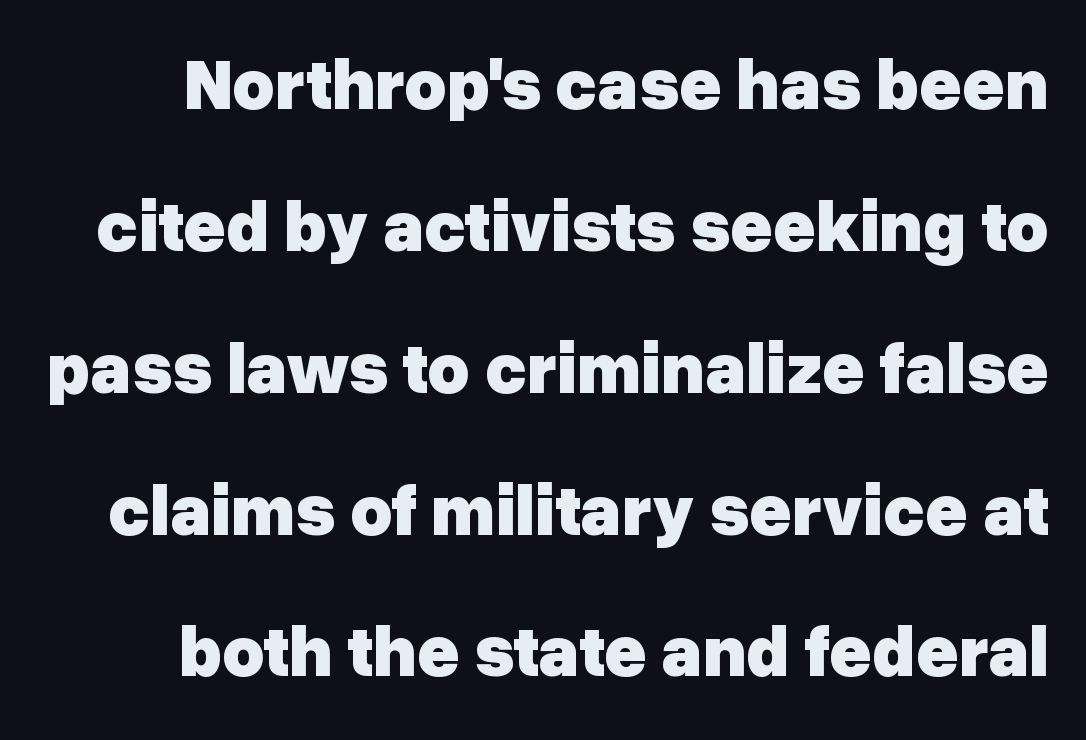
The image shows 72 px heavy sans-serif type, upright; set loose line spacing (1.97x), normal letter spacing, not underlined; low stroke contrast and a medium x-height.
